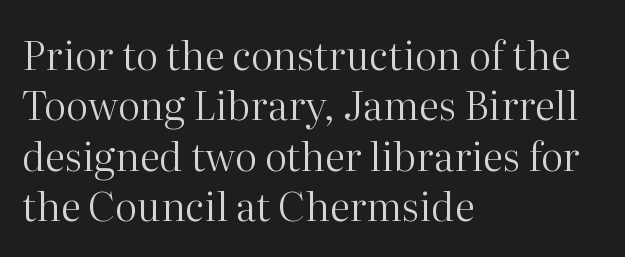
{"serif": "yes", "italic": "no", "bold": "no", "weight": "regular", "width": "normal", "stroke_contrast": "high", "x_height": "medium", "monospaced": "no", "underline": "no", "align": "left", "line_spacing": "normal", "line_spacing_ratio": 1.26, "letter_spacing": "normal", "letter_spacing_em": 0.0, "glyph_px": 40}
